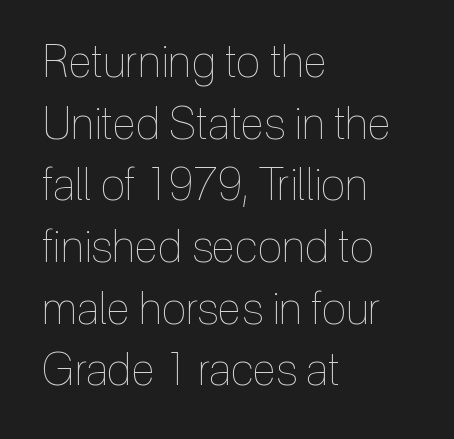
The image shows 45 px thin, condensed type, upright; set left-aligned, normal line spacing (1.37x), normal letter spacing, not underlined; a medium x-height.
